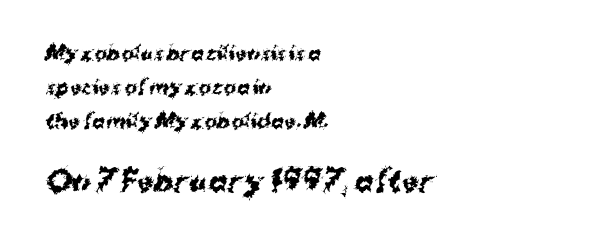
{"serif": "no", "bold": "yes", "weight": "bold", "width": "normal", "stroke_contrast": "medium", "x_height": "medium", "monospaced": "no", "underline": "no", "align": "left", "line_spacing_ratio": 1.8, "letter_spacing": "normal", "letter_spacing_em": 0.0, "larger_block": "second", "size_ratio": 1.47, "glyph_px": 28}
